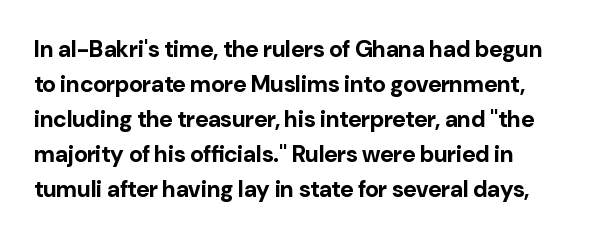
The image shows 23 px bold type, upright; set left-aligned, normal line spacing (1.52x), normal letter spacing, not underlined.
